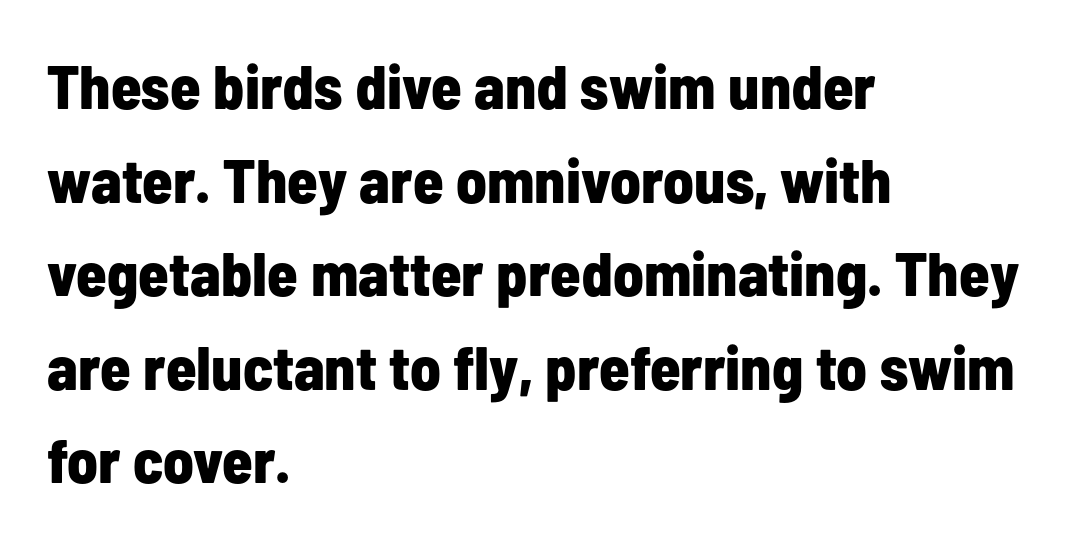
{"serif": "no", "italic": "no", "bold": "yes", "weight": "bold", "width": "condensed", "stroke_contrast": "low", "x_height": "medium", "monospaced": "no", "underline": "no", "align": "left", "line_spacing": "normal", "line_spacing_ratio": 1.51, "letter_spacing": "normal", "letter_spacing_em": 0.0, "glyph_px": 62}
